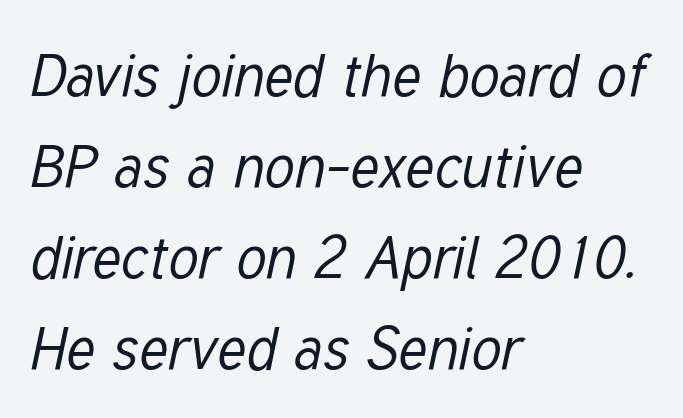
The lettering tilts uniformly, giving the passage an italic look. Where is the straight margin? On the left. Stroke thickness stays within the range of a standard reading face or lighter. This sample has the flowing, uneven cadence of proportional lettering. Compared with typical paragraphs, the rows here are spaced about the same.
